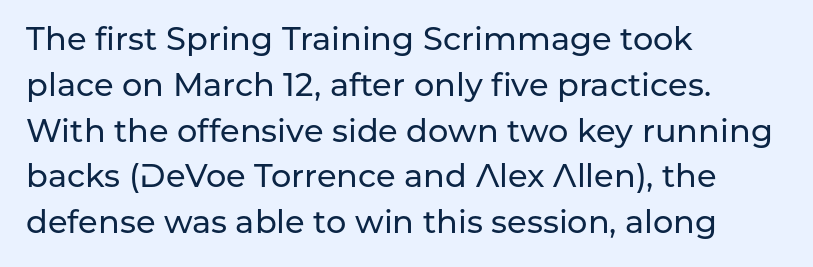
One-word summary of the alignment: left. The gap between lines stays unmarked. These lines are rendered in a variable-pitch font. Nope, not italic — everything's standing straight.
